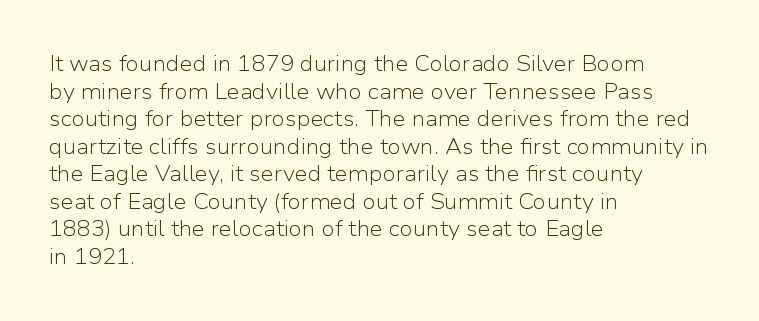
Teacher's note: observe the even left margin — that is flush-left alignment. The line texture is even and compact thanks to regular tracking. The lettering stays uniformly vertical, giving the passage a roman look. The baseline area is clear.
